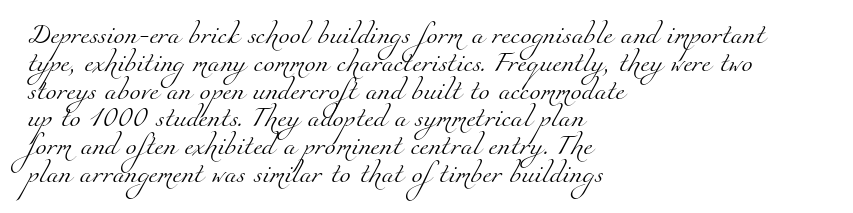
Q: Is the text bold? A: No.
Q: Is the text underlined? A: No.
Q: How is the paragraph aligned? A: Left-aligned.
Q: Is the spacing between letters normal or unusually wide? A: Normal.
Q: Is the spacing between lines tight, normal or loose? A: Normal.
